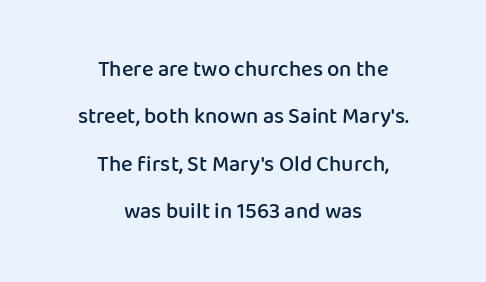
Here the glyphs are tracked normally, forming tight word shapes. Compared with typical paragraphs, the rows here are farther apart. Every row of glyphs is offset so its center matches the block's center. In terms of posture, this sample is upright.
